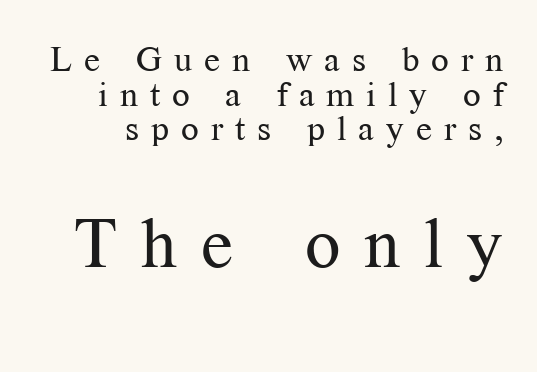
Posture: vertical. The face used here is seriffed, in the tradition of book romans. Underlining? Definitely not there. In terms of letterspacing, this is a distinctly airy, spread setting. What's the leading like? Squeezed, with rows nearly overlapping.
